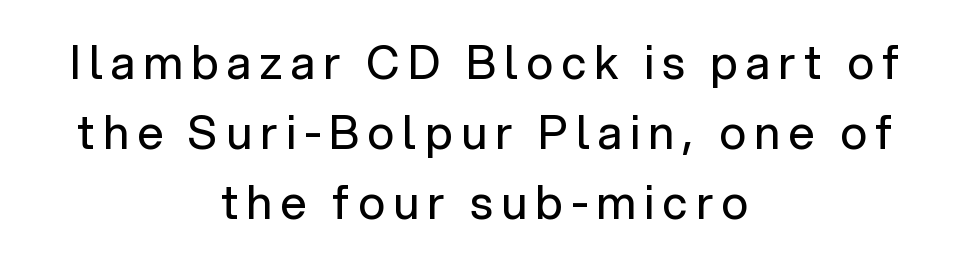
The image shows 46 px regular-weight sans-serif type, upright; set centered, normal line spacing (1.52x), not underlined; low stroke contrast and a medium x-height.
